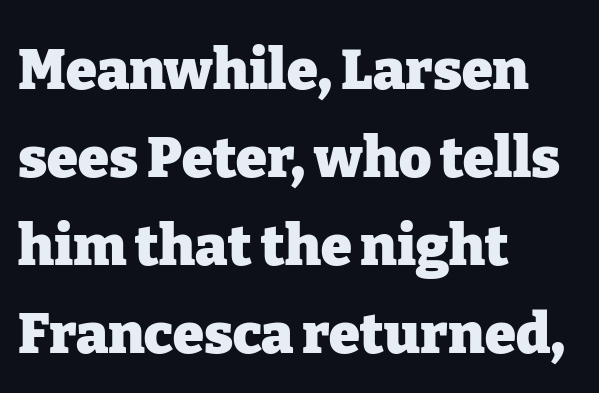
The image shows 56 px heavy serif type, upright; set left-aligned, normal line spacing (1.57x), normal letter spacing, not underlined; low stroke contrast and a medium x-height.
